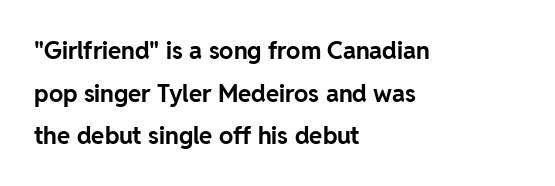
Descenders hang freely into open space. Between one letter and the next there's only the usual sliver of space. A student would call this left alignment; a typographer would say flush left, rag right. A full-strength bold gives these letters their thick strokes. The type sits square on the baseline with zero lean.
